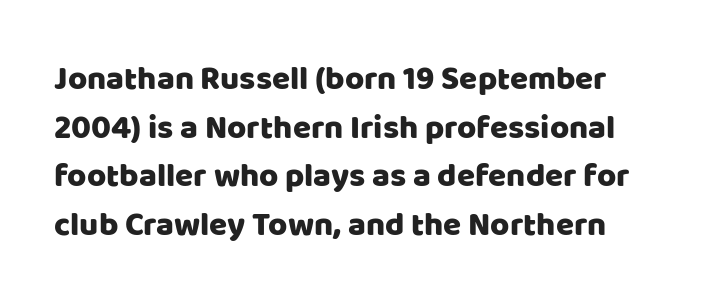
The vertical gap from one line to the next is medium. The letters stand upright; this is a roman face. A bare baseline throughout the passage. Is the letter spacing exaggerated? No — it looks like the ordinary default. This sample has the flowing, uneven cadence of proportional lettering. Note: no serifs on the glyphs.
